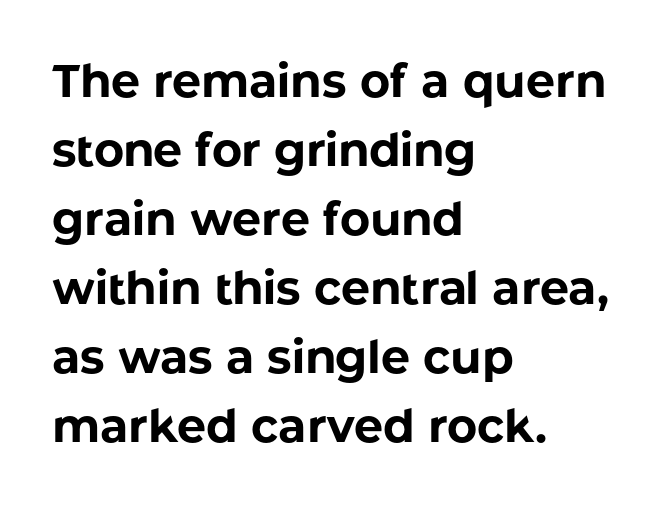
Q: Is the text bold? A: Yes.
Q: Is the text italic (slanted)? A: No, it is upright.
Q: Is the typeface a serif or a sans-serif typeface? A: Sans-serif.
Q: Is the text underlined? A: No.
Q: How is the paragraph aligned? A: Left-aligned.
Q: Is the spacing between letters normal or unusually wide? A: Normal.
Q: Is the spacing between lines tight, normal or loose? A: Normal.
Q: Width (condensed, normal, or wide)? A: Normal.
Q: Stroke contrast? A: Low.
Q: x-height? A: Medium.
Q: Monospaced? A: No.
